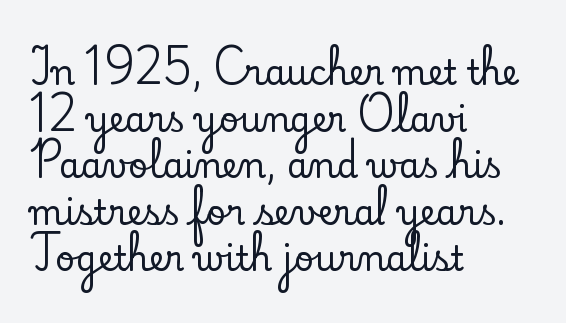
The image shows 34 px serif type, upright; set left-aligned, normal line spacing (1.37x), normal letter spacing, not underlined; low stroke contrast and a small x-height.
